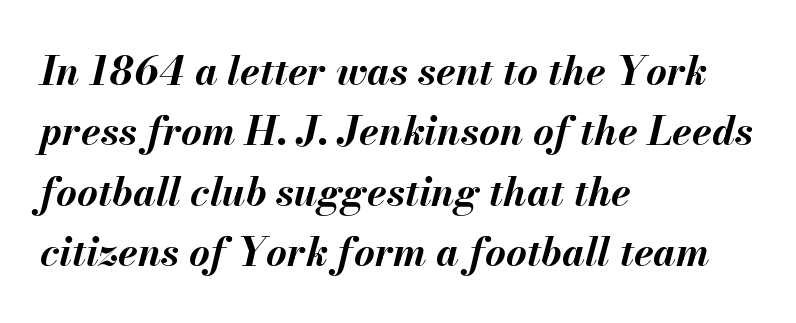
The image shows 40 px bold type, italic (leaning right); set left-aligned, normal line spacing (1.51x), normal letter spacing, not underlined; medium stroke contrast and a small x-height.
